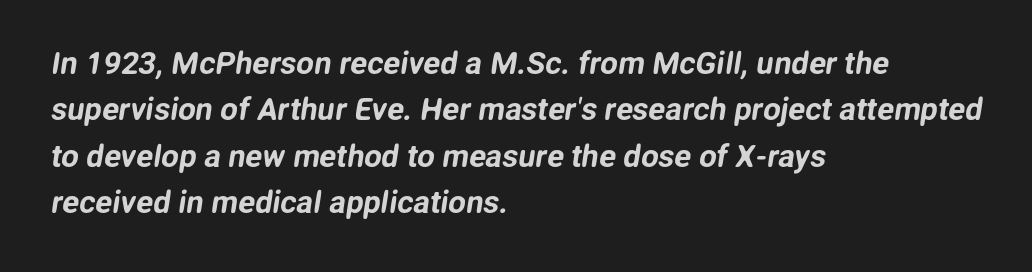
{"serif": "no", "width": "normal", "stroke_contrast": "low", "x_height": "medium", "monospaced": "no", "underline": "no", "align": "left", "line_spacing": "normal", "line_spacing_ratio": 1.5, "letter_spacing": "normal", "letter_spacing_em": 0.0, "glyph_px": 31}
